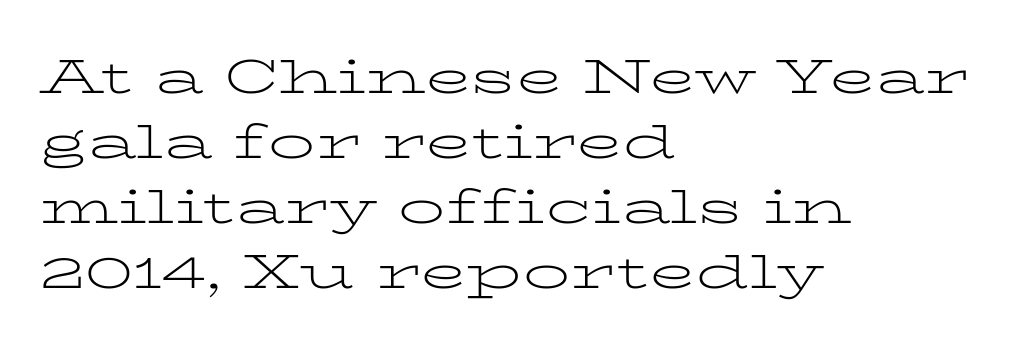
The image shows 47 px light, wide serif type, upright; set left-aligned, normal line spacing (1.38x), normal letter spacing, not underlined; low stroke contrast and a medium x-height.
